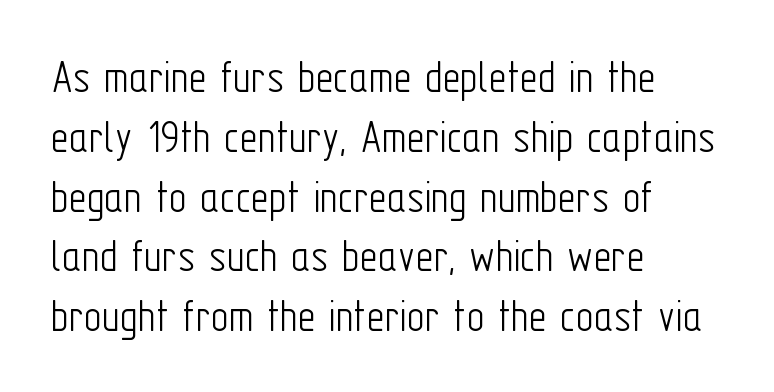
Q: Is the text bold? A: No.
Q: Is the text italic (slanted)? A: No, it is upright.
Q: Is the typeface a serif or a sans-serif typeface? A: Sans-serif.
Q: Is the text underlined? A: No.
Q: How is the paragraph aligned? A: Left-aligned.
Q: Is the spacing between letters normal or unusually wide? A: Normal.
Q: Width (condensed, normal, or wide)? A: Condensed.
Q: Stroke contrast? A: Low.
Q: x-height? A: Medium.
Q: Monospaced? A: No.
